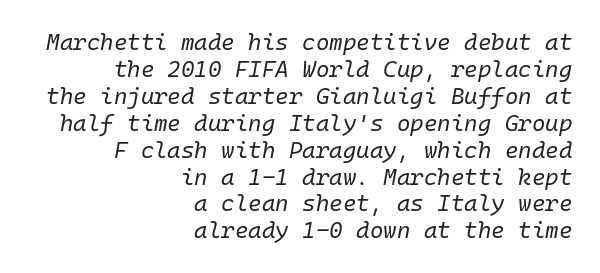
Q: Is the text bold? A: No.
Q: Is the text italic (slanted)? A: Yes, it leans right by about 10 degrees.
Q: Is the text underlined? A: No.
Q: How is the paragraph aligned? A: Right-aligned.
Q: Is the spacing between letters normal or unusually wide? A: Normal.
